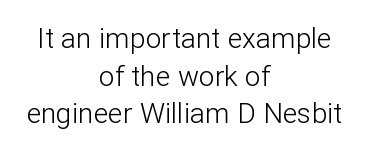
{"serif": "no", "italic": "no", "bold": "no", "weight": "light", "width": "normal", "stroke_contrast": "low", "x_height": "medium", "monospaced": "no", "underline": "no", "align": "center", "line_spacing": "normal", "line_spacing_ratio": 1.34, "letter_spacing": "normal", "letter_spacing_em": 0.0, "glyph_px": 28}
